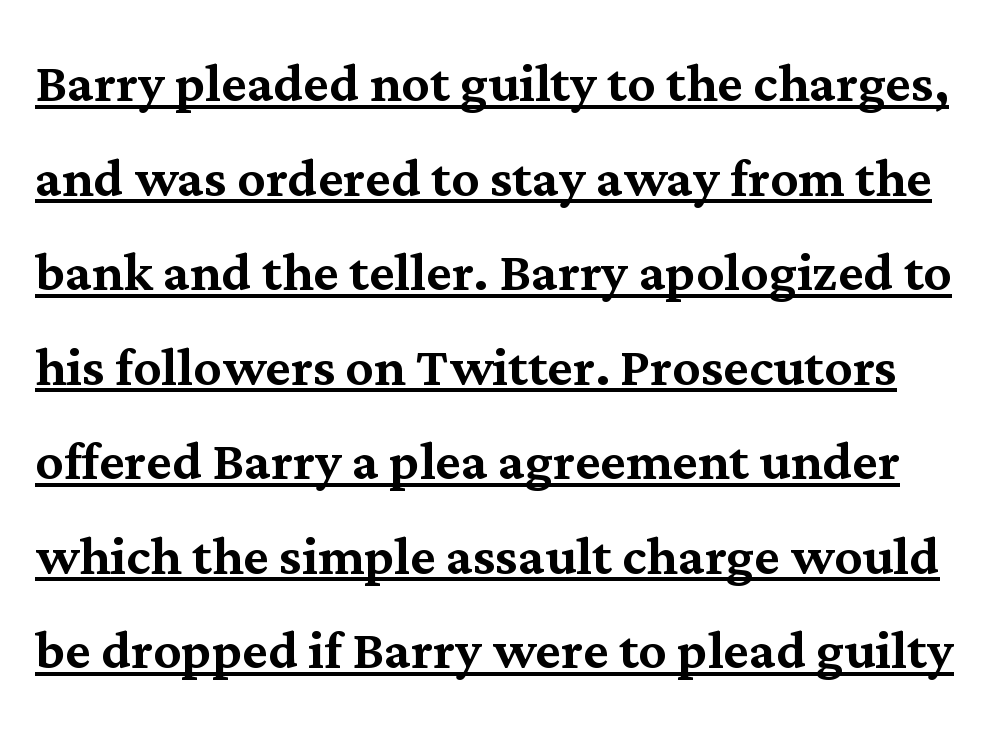
{"serif": "yes", "italic": "no", "width": "normal", "stroke_contrast": "medium", "x_height": "medium", "monospaced": "no", "underline": "yes", "line_spacing": "normal", "line_spacing_ratio": 1.37, "letter_spacing": "normal", "letter_spacing_em": 0.0, "glyph_px": 69}
